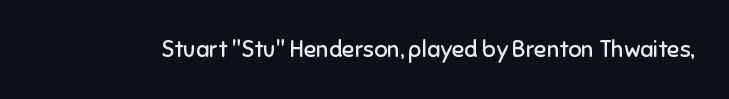
Q: Is the text bold? A: No.
Q: Is the text italic (slanted)? A: No, it is upright.
Q: Is the text underlined? A: No.
Q: Is the spacing between letters normal or unusually wide? A: Normal.
